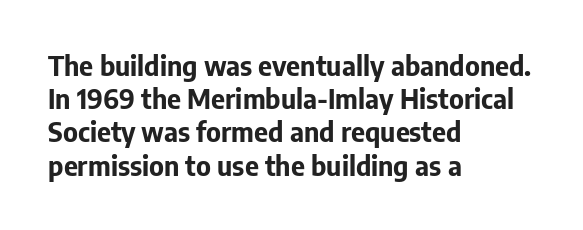
There is no visible air inserted between adjacent glyphs. In terms of weight, the rendering is a true, heavy bold. Visually the block forms a straight wall on the left and a jagged coastline on the right. Lines of text with bare space underneath. If you drew a line through each stem, it would be perfectly vertical.
